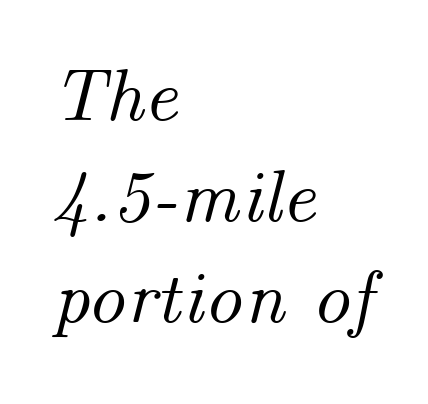
The image shows 75 px text type, italic (leaning right); set left-aligned, normal line spacing (1.35x), normal letter spacing, not underlined; medium stroke contrast and a small x-height.
